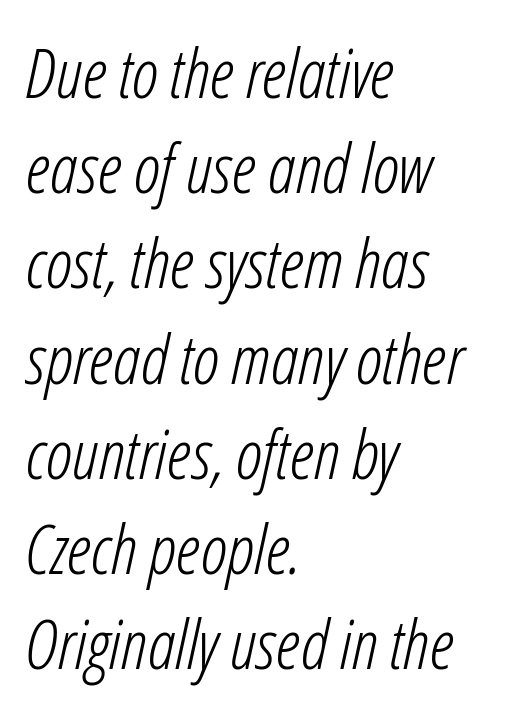
Q: Is the text bold? A: No.
Q: Is the text italic (slanted)? A: Yes, it leans right by about 12 degrees.
Q: Is the text underlined? A: No.
Q: How is the paragraph aligned? A: Left-aligned.
Q: Is the spacing between letters normal or unusually wide? A: Normal.
Q: Is the spacing between lines tight, normal or loose? A: Normal.
Q: Width (condensed, normal, or wide)? A: Condensed.
Q: Stroke contrast? A: Low.
Q: x-height? A: Medium.
Q: Monospaced? A: No.
